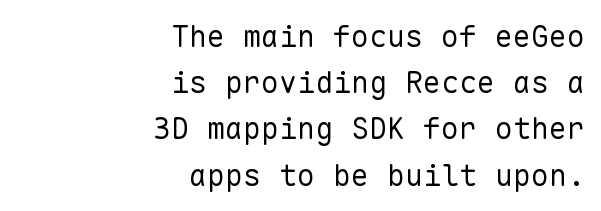
Which margin do the lines hug? The right one — the left edge is uneven. The specimen omits any rule beneath the text block's lines. This sample uses a sans-serif face. Posture: upright roman.
